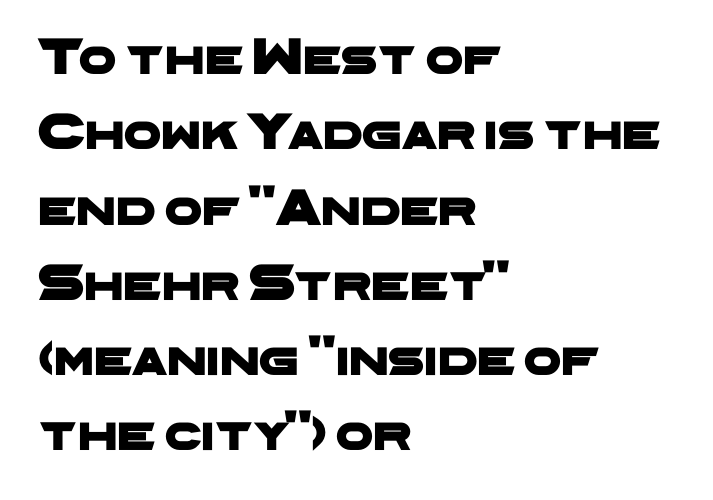
{"serif": "no", "width": "wide", "stroke_contrast": "low", "x_height": "medium", "monospaced": "no", "underline": "no", "align": "left", "line_spacing": "normal", "line_spacing_ratio": 1.42, "letter_spacing": "normal", "letter_spacing_em": 0.0, "glyph_px": 53}
